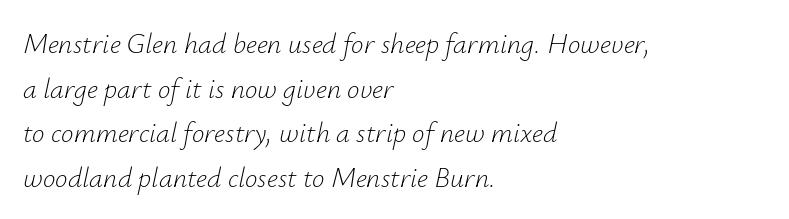
Q: Is the text bold? A: No.
Q: Is the text italic (slanted)? A: Yes, it leans right by about 12 degrees.
Q: Is the text underlined? A: No.
Q: How is the paragraph aligned? A: Left-aligned.
Q: Is the spacing between letters normal or unusually wide? A: Normal.
Q: Is the spacing between lines tight, normal or loose? A: Normal.
Q: Width (condensed, normal, or wide)? A: Normal.
Q: Stroke contrast? A: Low.
Q: x-height? A: Small.
Q: Monospaced? A: No.
